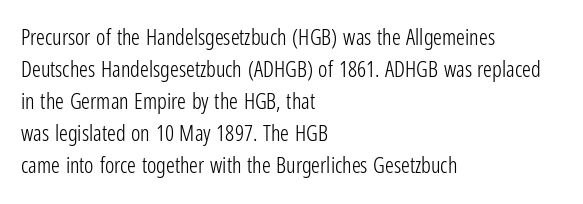
{"italic": "no", "bold": "no", "underline": "no", "align": "left", "line_spacing": "normal", "line_spacing_ratio": 1.45, "letter_spacing": "normal", "letter_spacing_em": 0.0, "glyph_px": 22}
